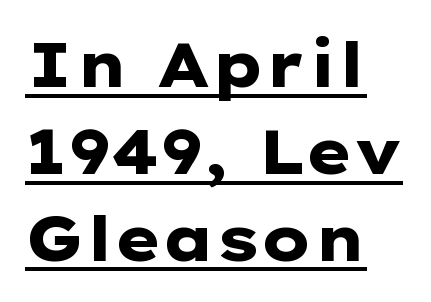
{"serif": "no", "italic": "no", "bold": "yes", "weight": "heavy", "width": "wide", "stroke_contrast": "low", "x_height": "medium", "monospaced": "no", "underline": "yes", "align": "left", "line_spacing": "normal", "line_spacing_ratio": 1.4, "letter_spacing": "normal", "letter_spacing_em": 0.0, "glyph_px": 62}
